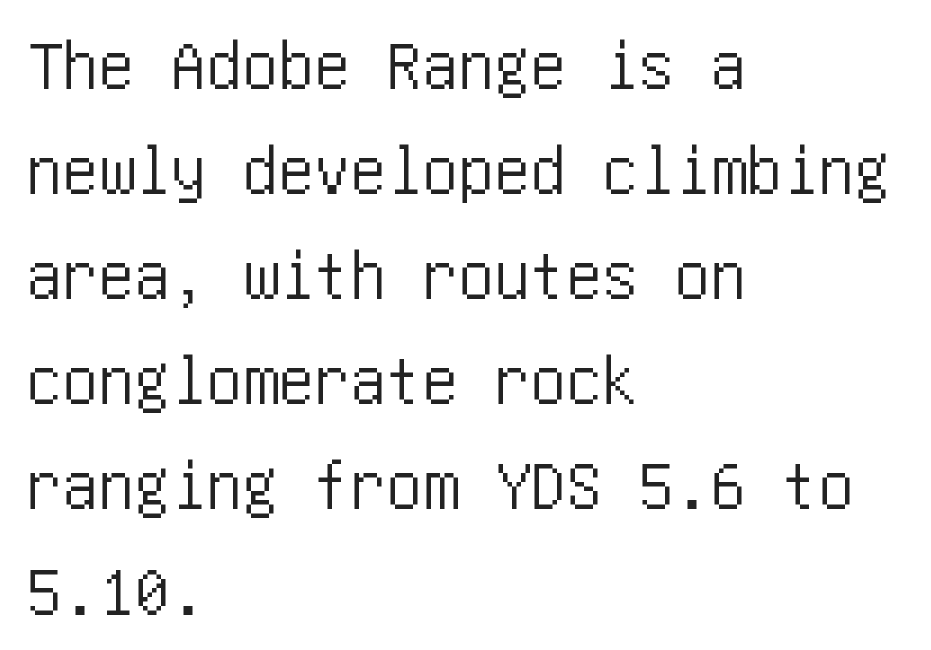
Glance below the letters and you will spot only blank space. Glyph-to-glyph distance matches everyday printed text. Designer's note — italics off, roman on. Compared with typical paragraphs, the rows here are spaced about the same. The ragged edge is on the right, which tells us the setting is flush left. Type style note: lacks serifs.
